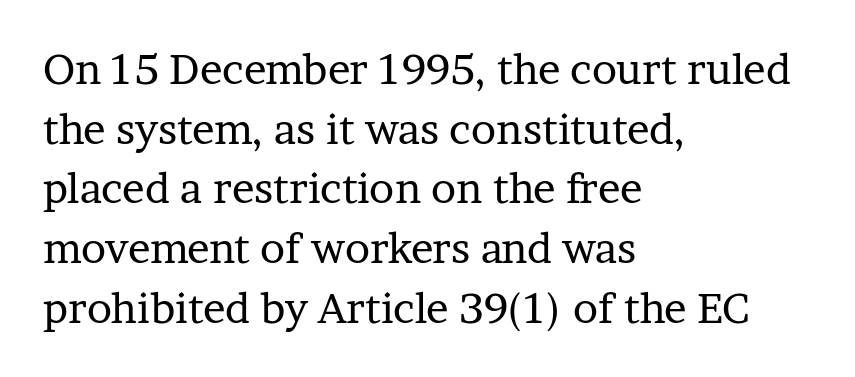
Q: Is the text bold? A: No.
Q: Is the text italic (slanted)? A: No, it is upright.
Q: Is the typeface a serif or a sans-serif typeface? A: Serif.
Q: Is the text underlined? A: No.
Q: How is the paragraph aligned? A: Left-aligned.
Q: Is the spacing between letters normal or unusually wide? A: Normal.
Q: Is the spacing between lines tight, normal or loose? A: Normal.
Q: Width (condensed, normal, or wide)? A: Normal.
Q: Stroke contrast? A: Low.
Q: x-height? A: Medium.
Q: Monospaced? A: No.
